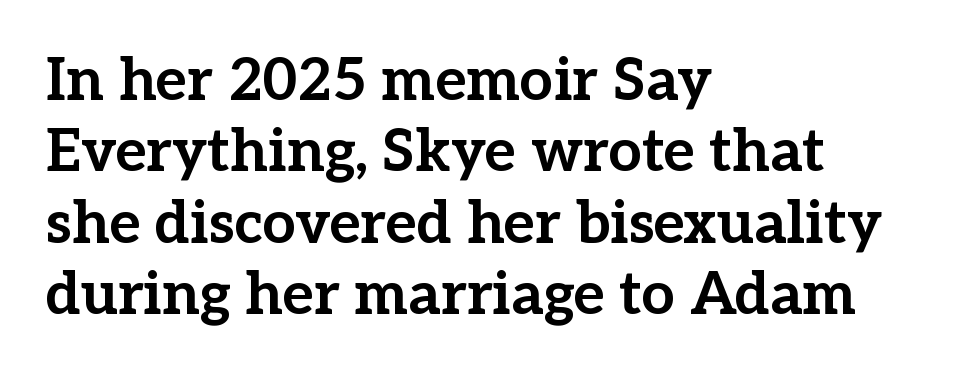
Q: Is the text bold? A: Yes.
Q: Is the text italic (slanted)? A: No, it is upright.
Q: Is the typeface a serif or a sans-serif typeface? A: Serif.
Q: Is the text underlined? A: No.
Q: How is the paragraph aligned? A: Left-aligned.
Q: Is the spacing between letters normal or unusually wide? A: Normal.
Q: Width (condensed, normal, or wide)? A: Normal.
Q: Stroke contrast? A: Low.
Q: x-height? A: Medium.
Q: Monospaced? A: No.
